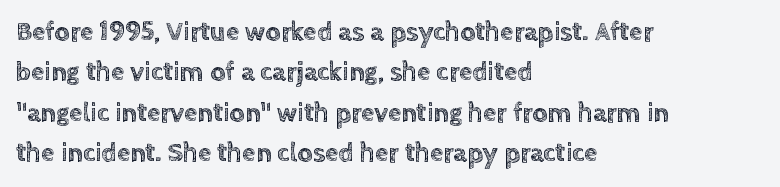
{"italic": "no", "underline": "no", "align": "left", "line_spacing": "normal", "line_spacing_ratio": 1.5, "letter_spacing": "normal", "letter_spacing_em": 0.0, "glyph_px": 27}
